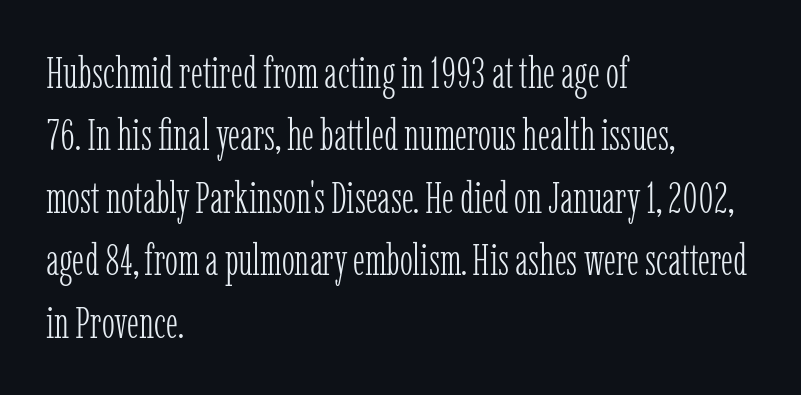
{"serif": "yes", "italic": "no", "bold": "no", "weight": "light", "width": "condensed", "stroke_contrast": "low", "x_height": "medium", "monospaced": "no", "underline": "no", "align": "left", "line_spacing": "normal", "line_spacing_ratio": 1.42, "letter_spacing": "normal", "letter_spacing_em": 0.0, "glyph_px": 44}
